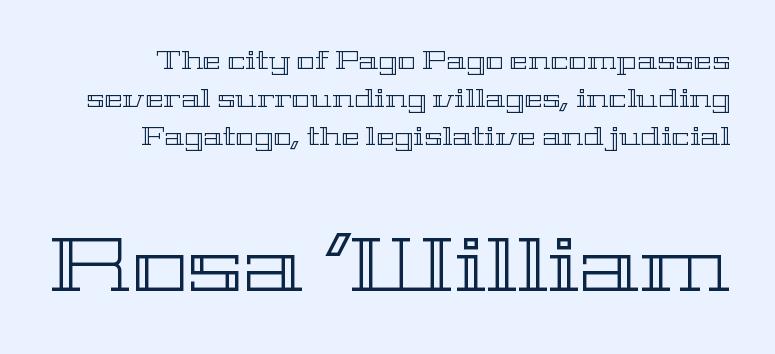
The image shows 76 px wide type, upright; set normal line spacing (1.52x), normal letter spacing, not underlined; the second (bottom) block is 3.04x larger; a medium x-height.
